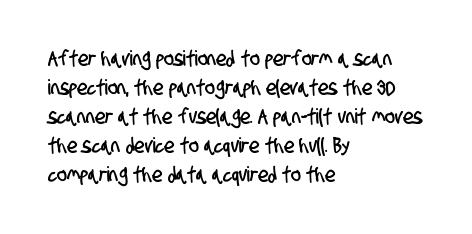
Successive baselines arrive at the customary interval. The gap between lines stays unmarked. The setting favours the left margin, as ordinary paragraphs usually do. This rendering leaves character spacing at its baseline value.
